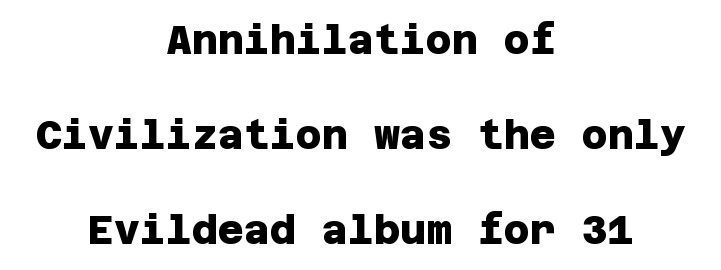
Q: Is the text bold? A: Yes.
Q: Is the typeface a serif or a sans-serif typeface? A: Sans-serif.
Q: Is the text underlined? A: No.
Q: How is the paragraph aligned? A: Centered.
Q: Is the spacing between letters normal or unusually wide? A: Normal.
Q: Is the spacing between lines tight, normal or loose? A: Loose.
Q: Width (condensed, normal, or wide)? A: Normal.
Q: Stroke contrast? A: Low.
Q: x-height? A: Large.
